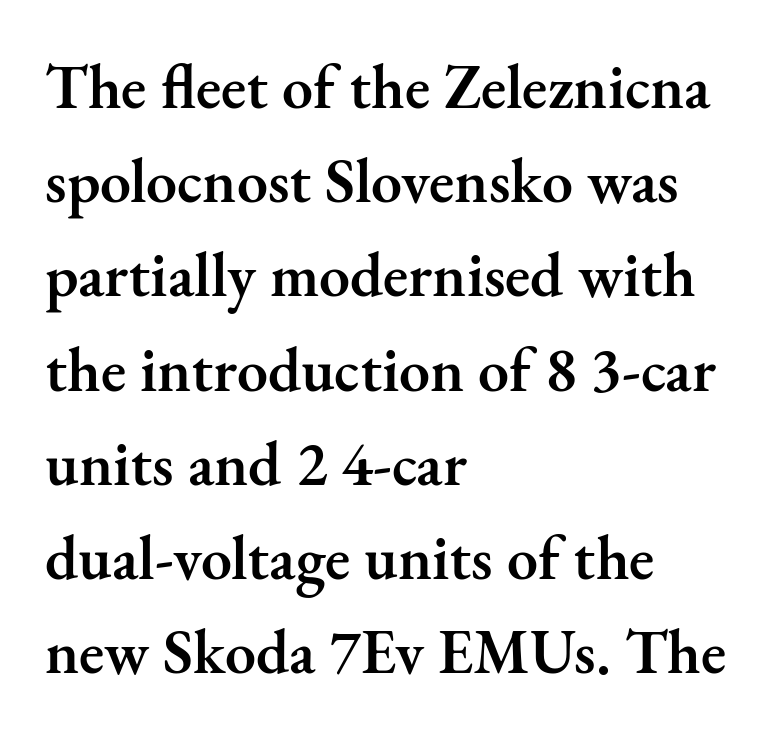
{"serif": "yes", "italic": "no", "bold": "semi", "weight": "semibold", "width": "normal", "stroke_contrast": "medium", "x_height": "small", "monospaced": "no", "underline": "no", "align": "left", "line_spacing": "normal", "line_spacing_ratio": 1.52, "letter_spacing": "normal", "letter_spacing_em": 0.0, "glyph_px": 62}
